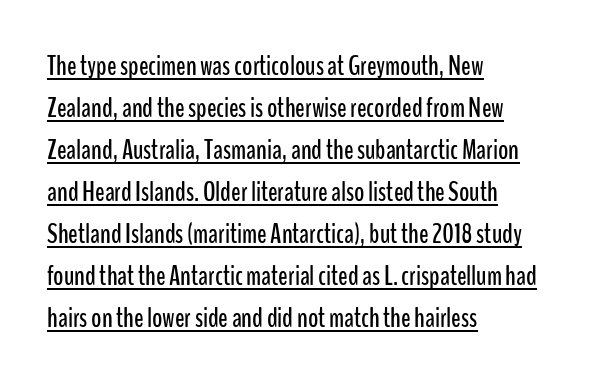
Q: Is the text italic (slanted)? A: No, it is upright.
Q: Is the typeface a serif or a sans-serif typeface? A: Sans-serif.
Q: Is the text underlined? A: Yes.
Q: How is the paragraph aligned? A: Left-aligned.
Q: Is the spacing between letters normal or unusually wide? A: Normal.
Q: Is the spacing between lines tight, normal or loose? A: Normal.
Q: Width (condensed, normal, or wide)? A: Condensed.
Q: Stroke contrast? A: Low.
Q: x-height? A: Medium.
Q: Monospaced? A: No.
